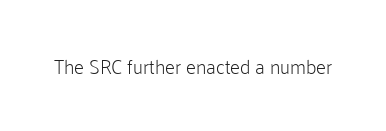
The image shows 20 px text type, upright; set normal letter spacing, not underlined.
